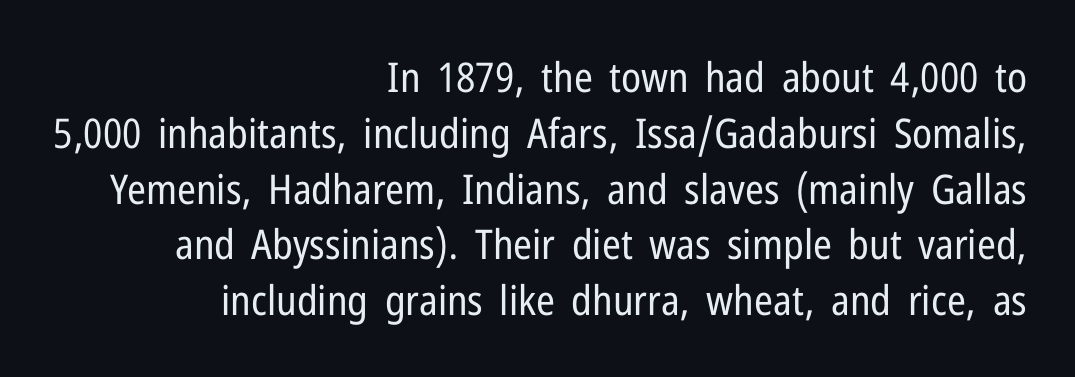
Q: Is the text bold? A: No.
Q: Is the text italic (slanted)? A: No, it is upright.
Q: Is the typeface a serif or a sans-serif typeface? A: Sans-serif.
Q: Is the text underlined? A: No.
Q: How is the paragraph aligned? A: Right-aligned.
Q: Is the spacing between letters normal or unusually wide? A: Normal.
Q: Is the spacing between lines tight, normal or loose? A: Normal.
Q: Width (condensed, normal, or wide)? A: Condensed.
Q: Stroke contrast? A: Low.
Q: x-height? A: Medium.
Q: Monospaced? A: No.
